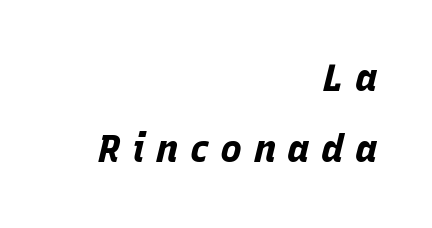
The image shows 37 px bold type, italic (leaning right); set right-aligned, loose line spacing (1.93x), unusually wide letter spacing (+0.31 em), not underlined; low stroke contrast and a large x-height.
